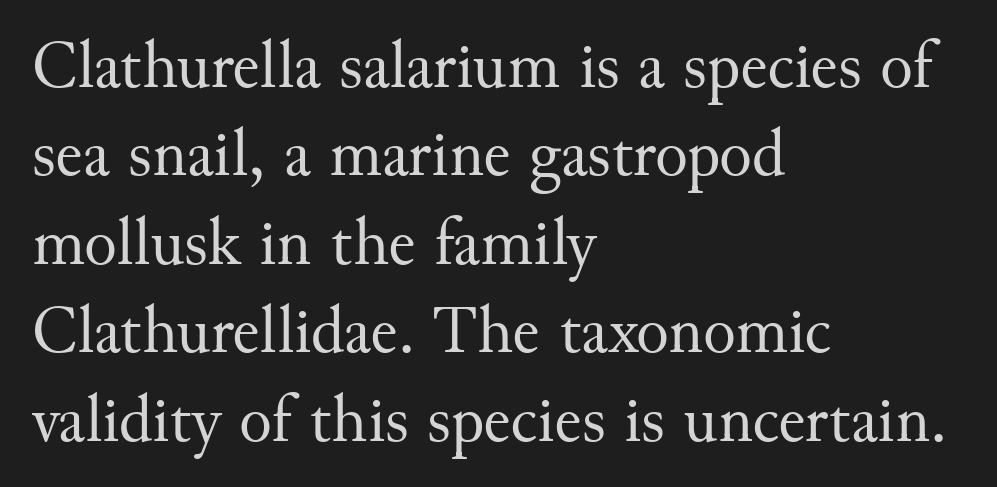
The foot of each line stays bare and open. Stroke thickness stays within the range of a standard reading face or lighter. If you drew a ruler down the left edge, every line would touch it. Observe the ordinary spacing: letters are neighbours, not strangers.
